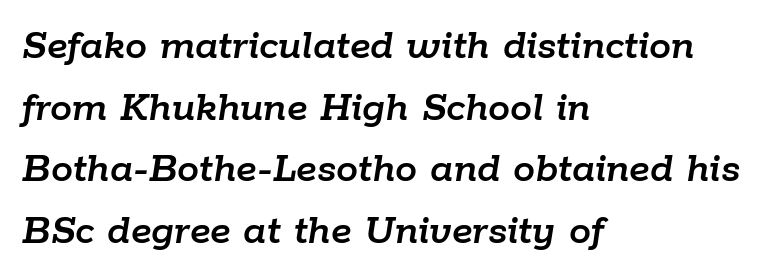
{"italic": "yes", "lean": "right", "slant_degrees": 9, "width": "normal", "stroke_contrast": "low", "x_height": "medium", "monospaced": "no", "underline": "no", "align": "left", "line_spacing": "normal", "line_spacing_ratio": 1.4, "letter_spacing": "normal", "letter_spacing_em": 0.0, "glyph_px": 44}
